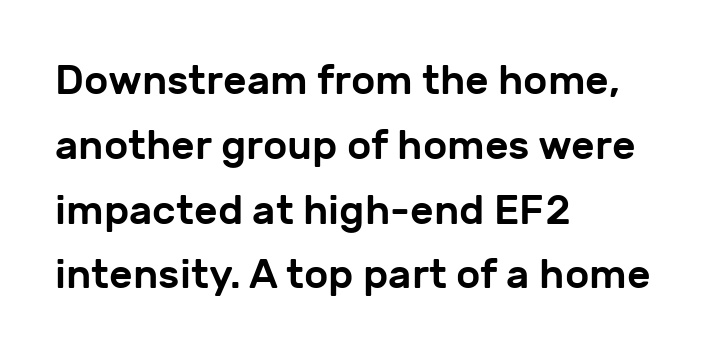
The image shows 41 px sans-serif type, upright; set left-aligned, normal line spacing (1.58x), normal letter spacing, not underlined; low stroke contrast and a medium x-height.
